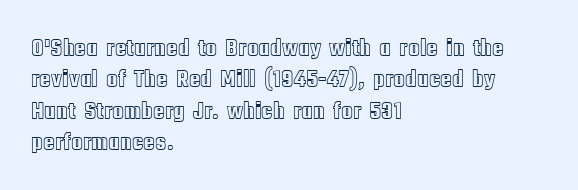
Here the glyphs are tracked normally, forming tight word shapes. Type without underlining. A roman cut, with each character standing at attention. A classic flush-left, rag-right setting is used for this passage.
